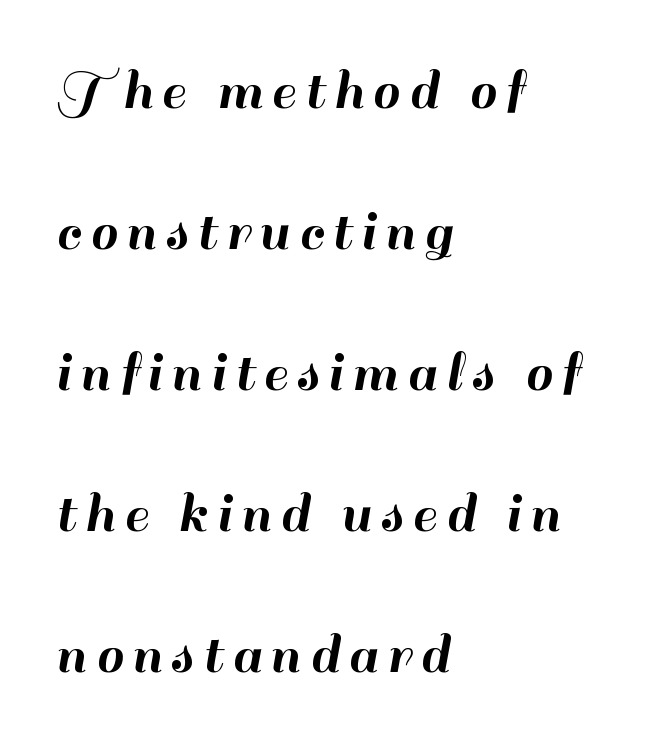
Casual observation: everything's shoved over to the left. Rows of type keep a wide berth in the vertical direction. No word sits above an underline. Is this a fixed-width face? No — the glyphs have proportional, varying widths.
